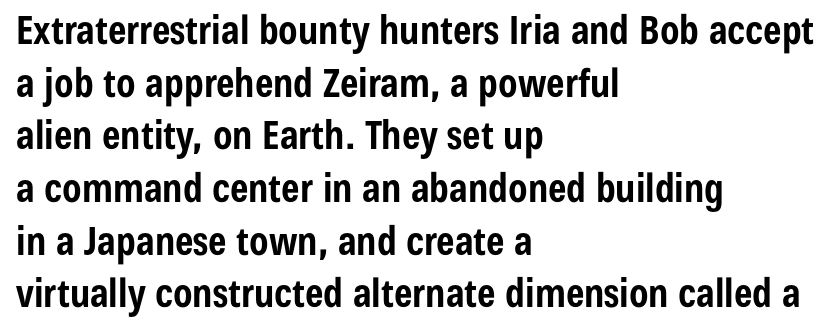
Vertical strokes here are truly vertical. These lines are set flush left with a ragged right edge. Emphasis by weight is at full strength: bold. Vertical spacing — default. A typesetter would call this proportional, since set widths differ per character. Default kerning and tracking; the words read as compact shapes.
